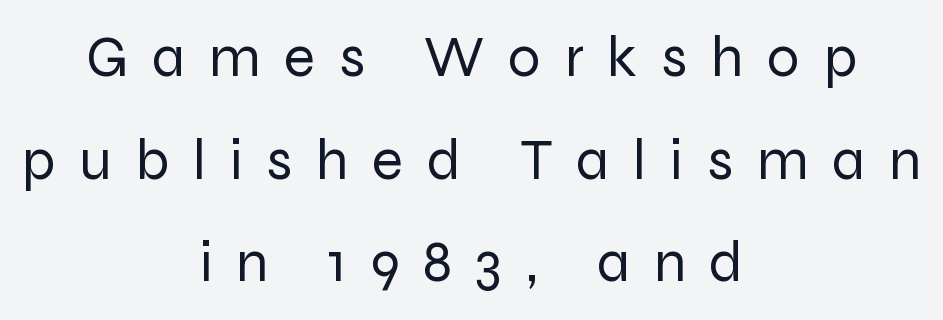
Q: Is the text bold? A: No.
Q: Is the text italic (slanted)? A: No, it is upright.
Q: Is the typeface a serif or a sans-serif typeface? A: Sans-serif.
Q: Is the text underlined? A: No.
Q: How is the paragraph aligned? A: Centered.
Q: Is the spacing between letters normal or unusually wide? A: Unusually wide.
Q: Width (condensed, normal, or wide)? A: Normal.
Q: Stroke contrast? A: Low.
Q: x-height? A: Medium.
Q: Monospaced? A: No.
